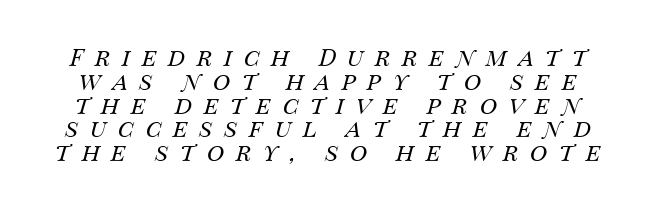
Q: Is the text bold? A: No.
Q: Is the text italic (slanted)? A: Yes, it leans right by about 14 degrees.
Q: Is the text underlined? A: No.
Q: Is the spacing between letters normal or unusually wide? A: Unusually wide.
Q: Is the spacing between lines tight, normal or loose? A: Tight.
